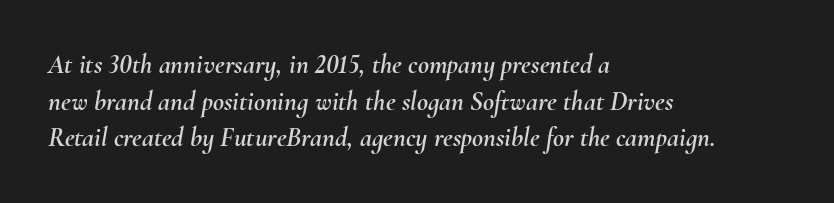
The image shows 27 px text type, italic (leaning right); set left-aligned, normal line spacing (1.36x), normal letter spacing, not underlined.
